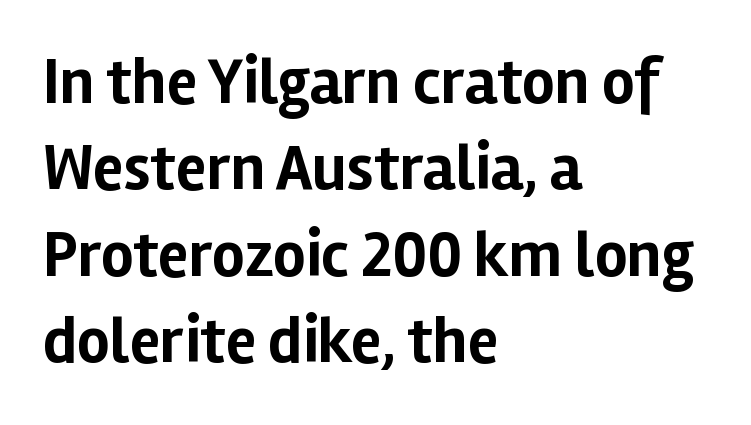
Q: Is the text bold? A: Yes.
Q: Is the text italic (slanted)? A: No, it is upright.
Q: Is the typeface a serif or a sans-serif typeface? A: Sans-serif.
Q: Is the text underlined? A: No.
Q: How is the paragraph aligned? A: Left-aligned.
Q: Is the spacing between letters normal or unusually wide? A: Normal.
Q: Is the spacing between lines tight, normal or loose? A: Normal.
Q: Width (condensed, normal, or wide)? A: Normal.
Q: Stroke contrast? A: Low.
Q: x-height? A: Medium.
Q: Monospaced? A: No.
